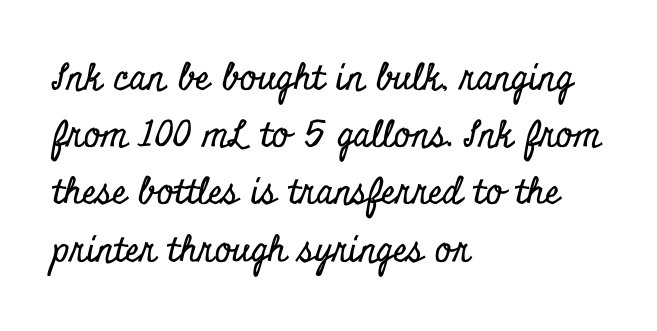
The image shows 36 px condensed serif type; set left-aligned, normal line spacing (1.59x), normal letter spacing, not underlined; low stroke contrast and a small x-height.
